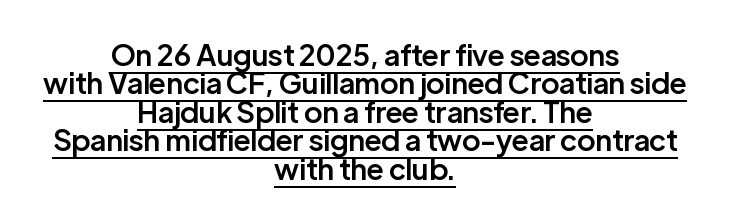
Inter-character spacing is left at the font's built-in metrics. Weight: semibold (demi). The leading is snug, giving the passage a crowded texture. Type style note: lacks serifs. These lines are centered, leaving both edges ragged.
